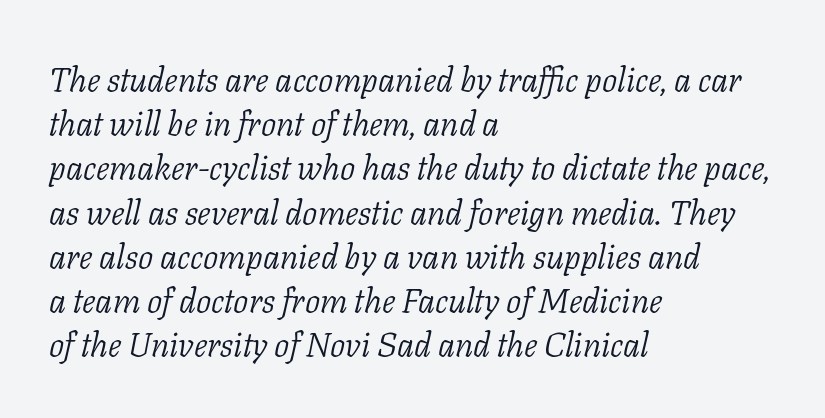
The image shows 34 px light serif type, italic (leaning right); set left-aligned, normal line spacing (1.3x), normal letter spacing, not underlined; low stroke contrast and a medium x-height.
